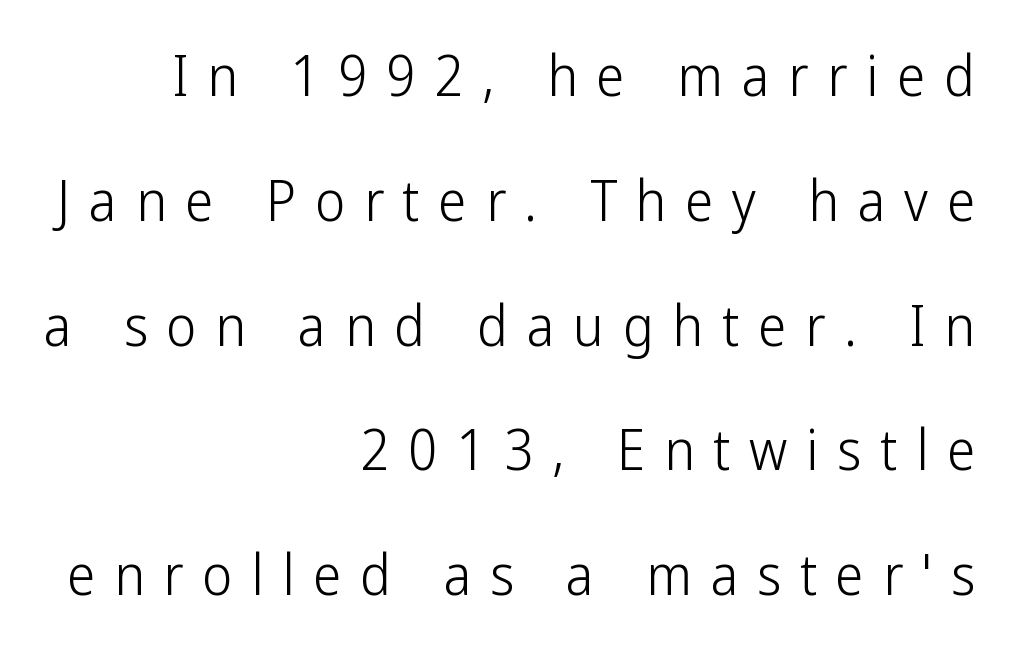
Q: Is the text bold? A: No.
Q: Is the text italic (slanted)? A: No, it is upright.
Q: Is the typeface a serif or a sans-serif typeface? A: Sans-serif.
Q: Is the text underlined? A: No.
Q: How is the paragraph aligned? A: Right-aligned.
Q: Is the spacing between letters normal or unusually wide? A: Unusually wide.
Q: Is the spacing between lines tight, normal or loose? A: Loose.
Q: Width (condensed, normal, or wide)? A: Condensed.
Q: Stroke contrast? A: Low.
Q: x-height? A: Medium.
Q: Monospaced? A: No.
